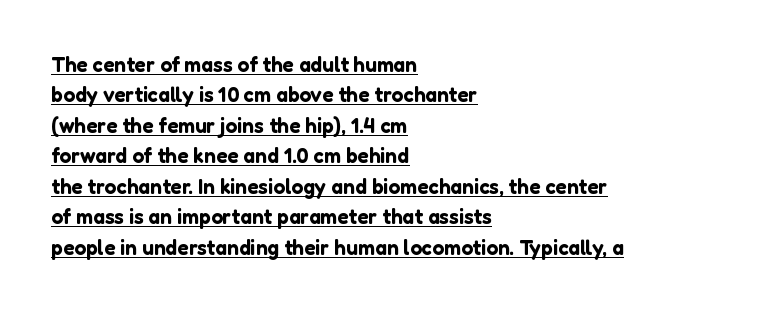
When letters stand straight like this, we call the style roman or upright. Caption: standard tracking, unaltered. The glyphs are accompanied by a horizontal stroke just below them. The setting favours the left margin, as ordinary paragraphs usually do.
